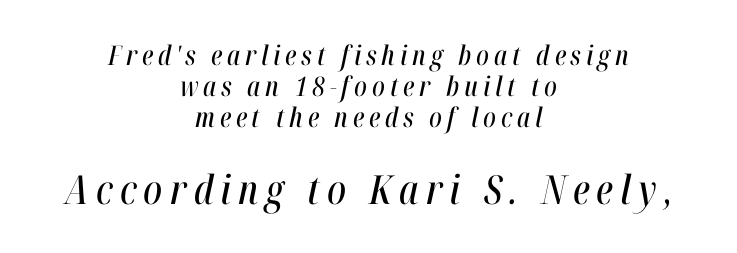
The more generous point size was reserved for the lower chunk. The lettering tilts uniformly, giving the passage an italic look. Line starts and ends both wander, symmetrically. Notice how descenders almost collide with the ascenders below — that's tight leading.
